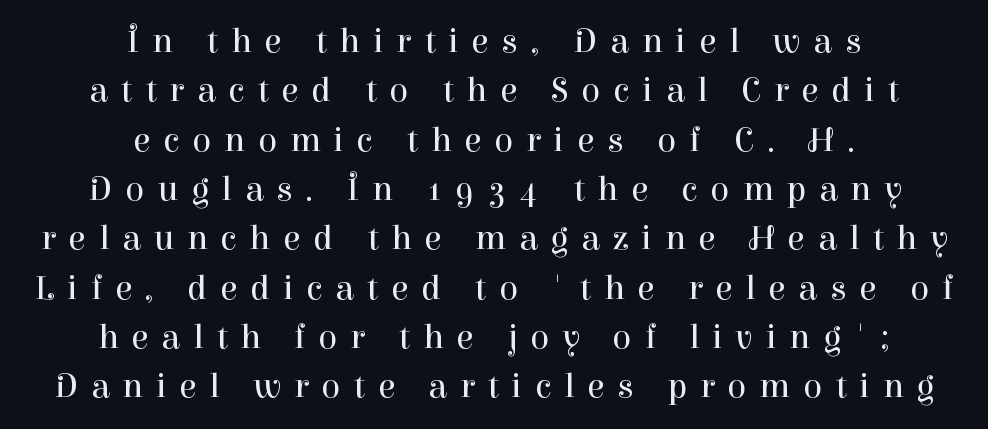
{"serif": "yes", "italic": "no", "bold": "no", "weight": "regular", "width": "normal", "stroke_contrast": "high", "x_height": "medium", "monospaced": "no", "underline": "no", "align": "center", "line_spacing": "normal", "line_spacing_ratio": 1.41, "letter_spacing": "wide", "letter_spacing_em": 0.37, "glyph_px": 35}
